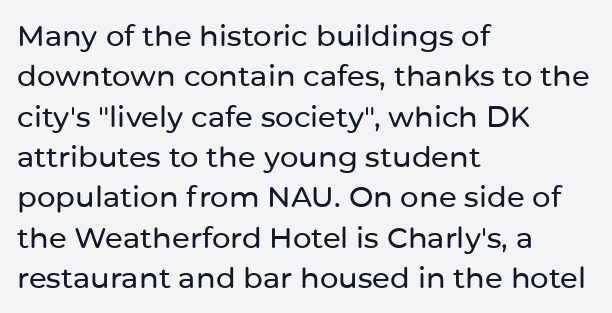
A normal amount of white space separates one row of letters from the next. A typesetter would label this face a sans. The tracking reads as untouched default to a designer's eye. Bare-footed words on every line.
